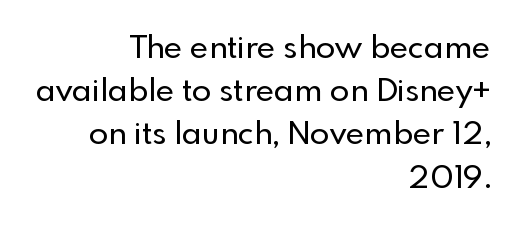
Q: Is the text italic (slanted)? A: No, it is upright.
Q: Is the typeface a serif or a sans-serif typeface? A: Sans-serif.
Q: Is the text underlined? A: No.
Q: How is the paragraph aligned? A: Right-aligned.
Q: Is the spacing between letters normal or unusually wide? A: Normal.
Q: Is the spacing between lines tight, normal or loose? A: Normal.
Q: Width (condensed, normal, or wide)? A: Normal.
Q: x-height? A: Small.
Q: Monospaced? A: No.
